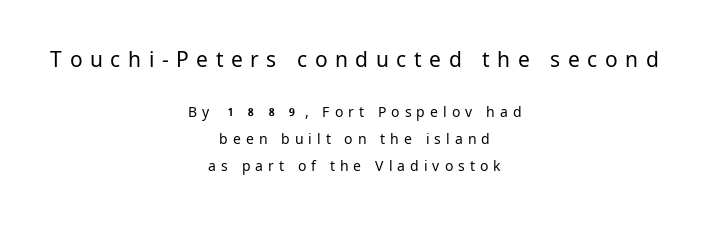
{"italic": "no", "bold": "no", "underline": "no", "align": "center", "line_spacing": "loose", "line_spacing_ratio": 1.95, "letter_spacing": "wide", "letter_spacing_em": 0.36, "larger_block": "first", "size_ratio": 1.5, "glyph_px": 21}
